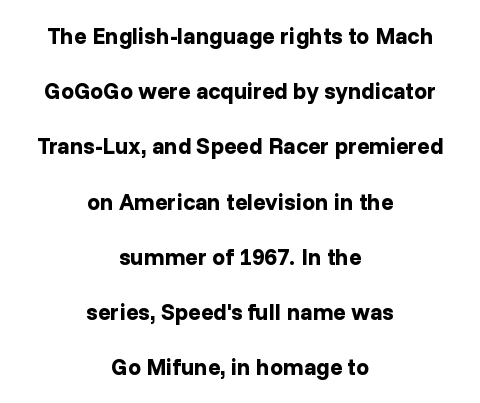
The image shows 23 px bold type, upright; set centered, loose line spacing (2.4x), normal letter spacing, not underlined.
